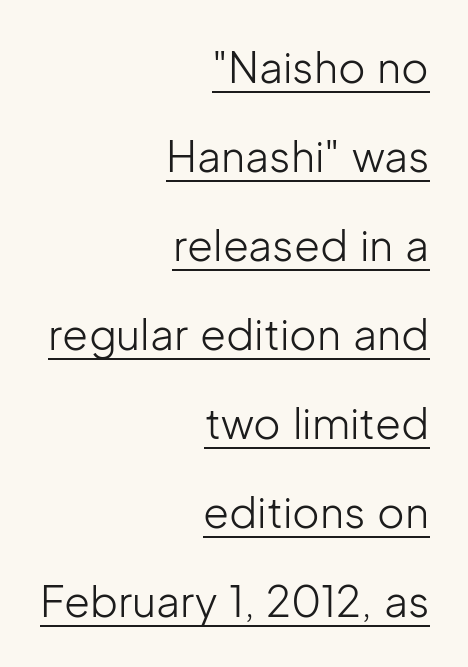
{"serif": "no", "italic": "no", "bold": "no", "weight": "light", "width": "normal", "stroke_contrast": "low", "x_height": "medium", "monospaced": "no", "underline": "yes", "align": "right", "line_spacing": "loose", "line_spacing_ratio": 2.12, "letter_spacing": "normal", "letter_spacing_em": 0.0, "glyph_px": 42}
